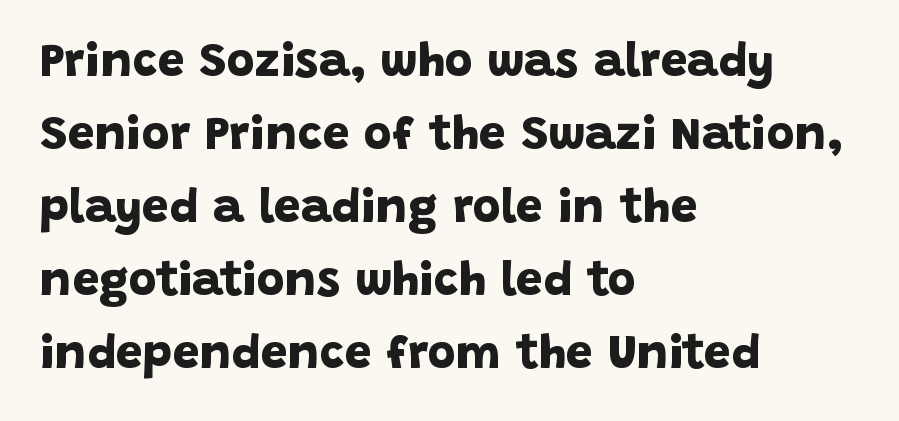
The image shows 48 px bold sans-serif type; set left-aligned, normal line spacing (1.52x), normal letter spacing, not underlined; low stroke contrast and a large x-height.
